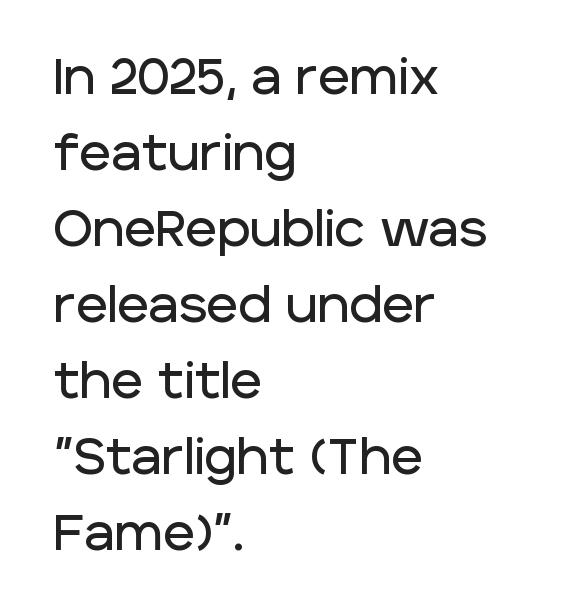
Q: Is the text italic (slanted)? A: No, it is upright.
Q: Is the typeface a serif or a sans-serif typeface? A: Sans-serif.
Q: Is the text underlined? A: No.
Q: How is the paragraph aligned? A: Left-aligned.
Q: Is the spacing between letters normal or unusually wide? A: Normal.
Q: Is the spacing between lines tight, normal or loose? A: Normal.
Q: Width (condensed, normal, or wide)? A: Normal.
Q: Stroke contrast? A: Low.
Q: x-height? A: Large.
Q: Monospaced? A: No.
